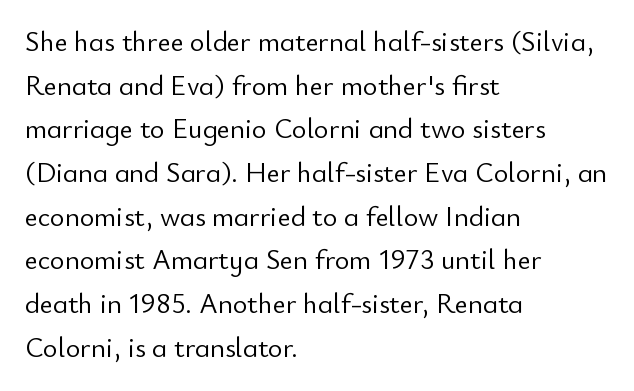
The image shows 28 px light sans-serif type, upright; set left-aligned, normal line spacing (1.56x), normal letter spacing, not underlined; low stroke contrast and a small x-height.
